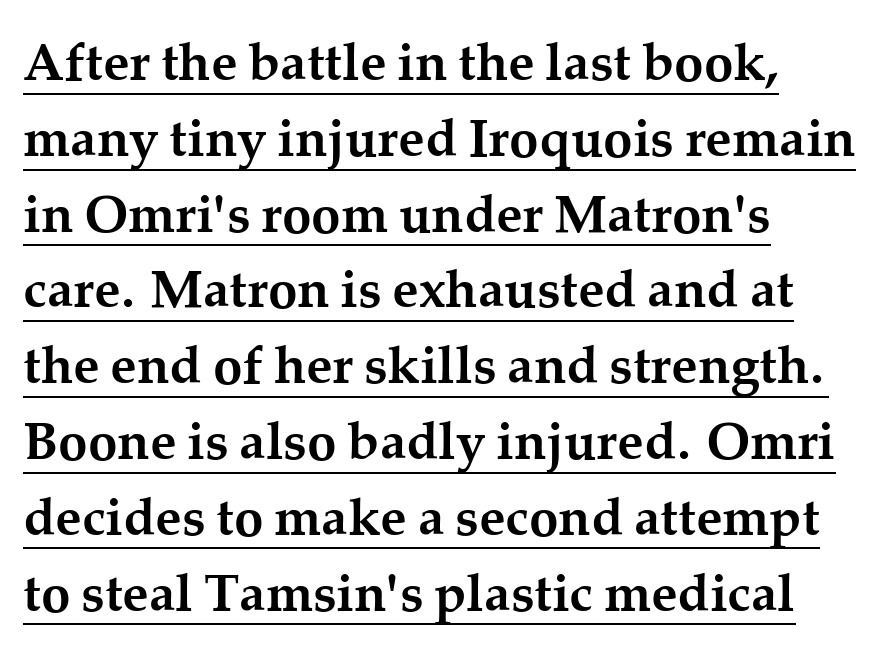
{"serif": "yes", "italic": "no", "bold": "yes", "weight": "semibold", "width": "normal", "stroke_contrast": "medium", "x_height": "medium", "monospaced": "no", "underline": "yes", "align": "left", "line_spacing": "normal", "line_spacing_ratio": 1.43, "letter_spacing": "normal", "letter_spacing_em": 0.0, "glyph_px": 53}
